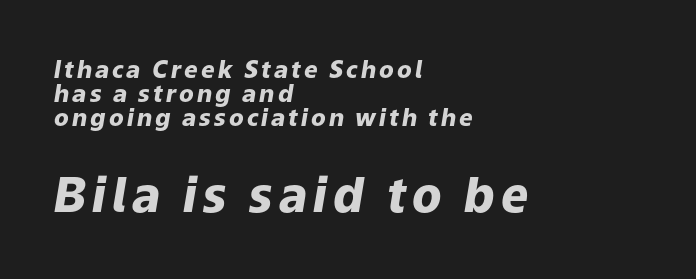
Q: Is the text bold? A: Yes.
Q: Is the text italic (slanted)? A: Yes, it leans right by about 9 degrees.
Q: Is the text underlined? A: No.
Q: How is the paragraph aligned? A: Left-aligned.
Q: Is the spacing between lines tight, normal or loose? A: Tight.
Q: Which block of text is set in a larger size, the first (top) or the second (bottom)? A: The second (bottom) one.
Q: Width (condensed, normal, or wide)? A: Normal.
Q: Stroke contrast? A: Low.
Q: x-height? A: Medium.
Q: Monospaced? A: No.
